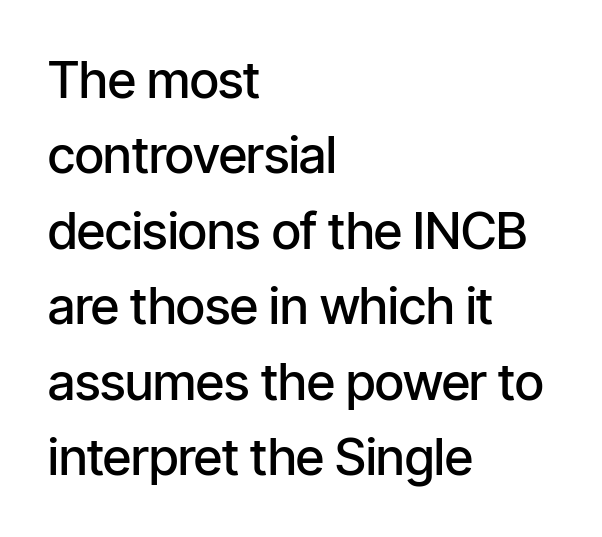
Q: Is the text bold? A: Semi-bold.
Q: Is the text italic (slanted)? A: No, it is upright.
Q: Is the typeface a serif or a sans-serif typeface? A: Sans-serif.
Q: Is the text underlined? A: No.
Q: How is the paragraph aligned? A: Left-aligned.
Q: Is the spacing between letters normal or unusually wide? A: Normal.
Q: Is the spacing between lines tight, normal or loose? A: Normal.
Q: Width (condensed, normal, or wide)? A: Condensed.
Q: Stroke contrast? A: Low.
Q: x-height? A: Medium.
Q: Monospaced? A: No.
